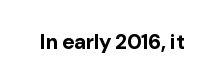
Q: Is the text bold? A: Yes.
Q: Is the text italic (slanted)? A: No, it is upright.
Q: Is the text underlined? A: No.
Q: Is the spacing between letters normal or unusually wide? A: Normal.
